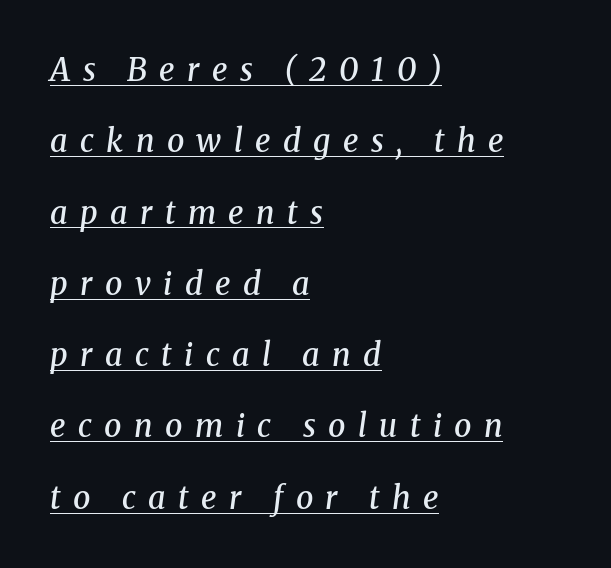
The image shows 31 px semibold serif type, italic (leaning right); set left-aligned, loose line spacing (2.3x), unusually wide letter spacing (+0.4 em), underlined; medium stroke contrast and a medium x-height.
